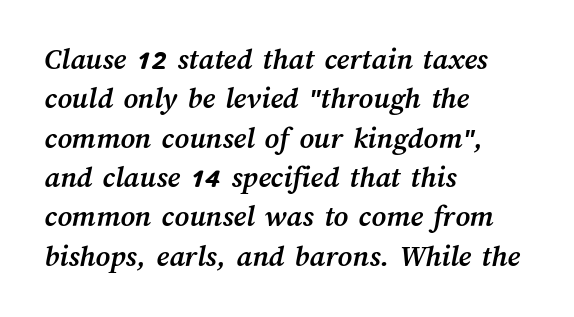
The image shows 31 px semibold type; set left-aligned, normal line spacing (1.27x), normal letter spacing, not underlined; medium stroke contrast and a medium x-height.
